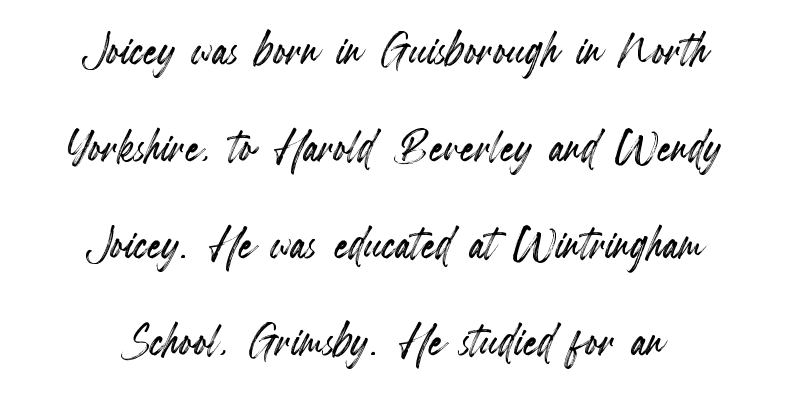
{"width": "condensed", "x_height": "small", "monospaced": "no", "underline": "no", "align": "center", "line_spacing": "normal", "line_spacing_ratio": 1.7, "letter_spacing": "normal", "letter_spacing_em": 0.0, "glyph_px": 57}
